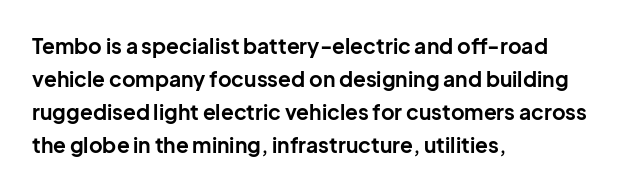
The image shows 21 px bold type, upright; set left-aligned, normal line spacing (1.57x), normal letter spacing, not underlined.
